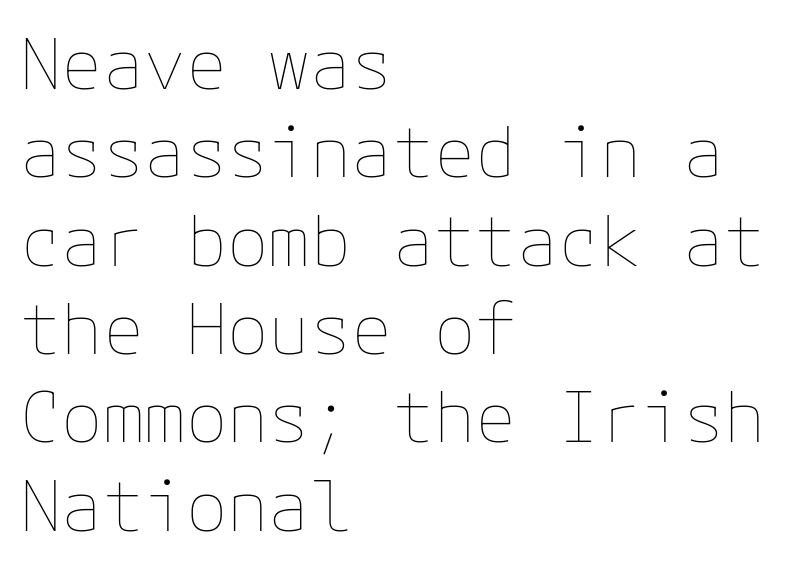
The image shows 69 px thin type, upright; set left-aligned, normal line spacing (1.28x), normal letter spacing, not underlined; low stroke contrast and a medium x-height.
